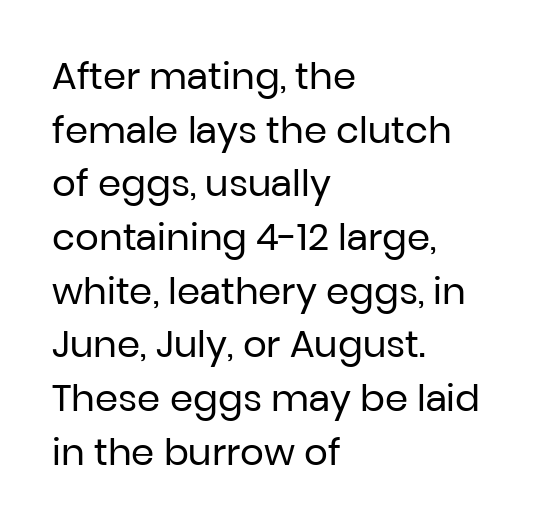
{"serif": "no", "italic": "no", "bold": "no", "weight": "regular", "width": "normal", "stroke_contrast": "low", "x_height": "medium", "monospaced": "no", "underline": "no", "align": "left", "line_spacing": "normal", "line_spacing_ratio": 1.45, "letter_spacing": "normal", "letter_spacing_em": 0.0, "glyph_px": 37}
